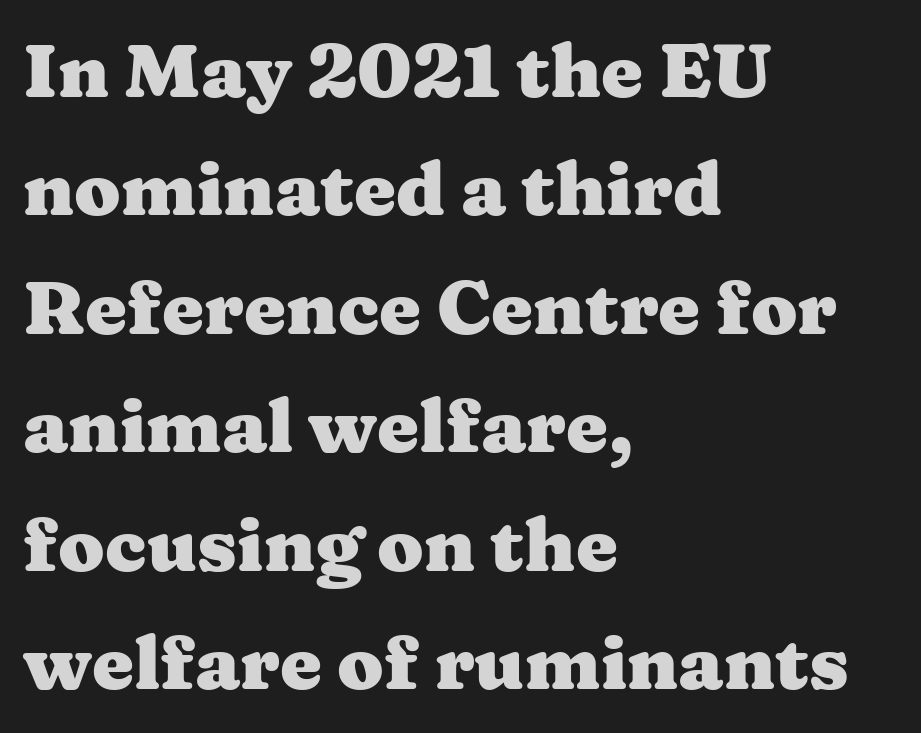
Typeset ragged right — the left edge is the straight one. Anything drawn beneath the words? Only blank space. Strong, thick strokes mark this as bold type. Note the varied advance widths — an 'i' is clearly narrower than an 'm'.
